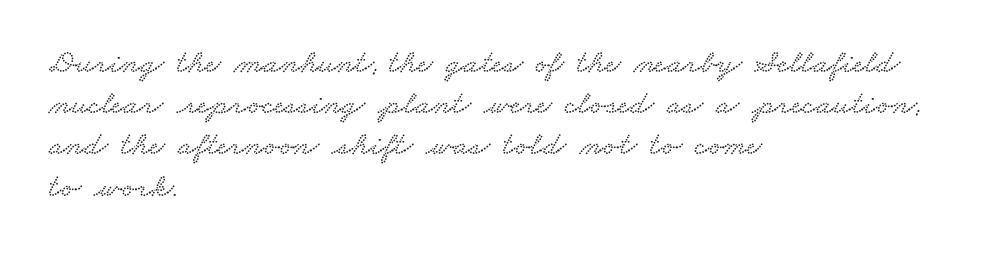
Q: Is the typeface a serif or a sans-serif typeface? A: Serif.
Q: Is the text underlined? A: No.
Q: How is the paragraph aligned? A: Left-aligned.
Q: Is the spacing between letters normal or unusually wide? A: Normal.
Q: Is the spacing between lines tight, normal or loose? A: Normal.
Q: Width (condensed, normal, or wide)? A: Wide.
Q: Stroke contrast? A: Low.
Q: x-height? A: Small.
Q: Monospaced? A: No.
